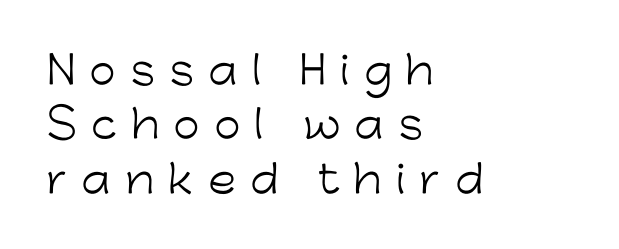
The image shows 38 px light sans-serif type, upright; set left-aligned, normal line spacing (1.43x), unusually wide letter spacing (+0.38 em), not underlined; low stroke contrast and a medium x-height.
